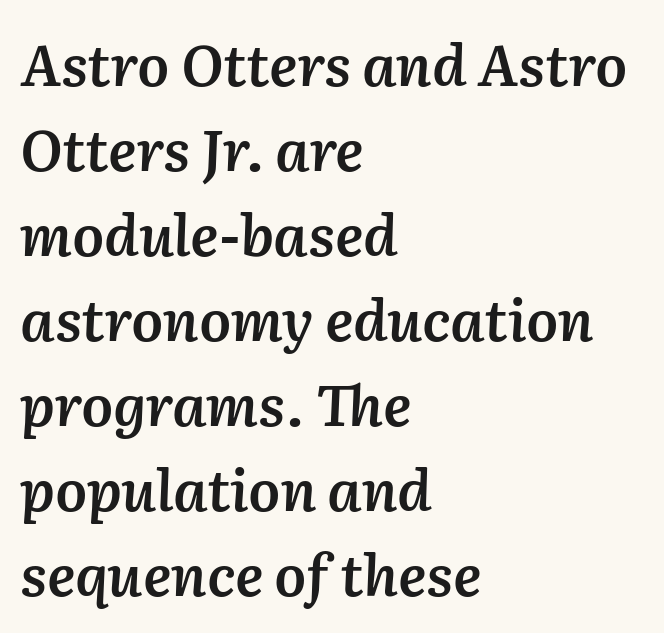
Rows of type keep a routine distance in the vertical direction. These lines are set flush left with a ragged right edge. Type without underlining. There is no visible air inserted between adjacent glyphs. Proportional: the letters do not fall into vertical columns.
